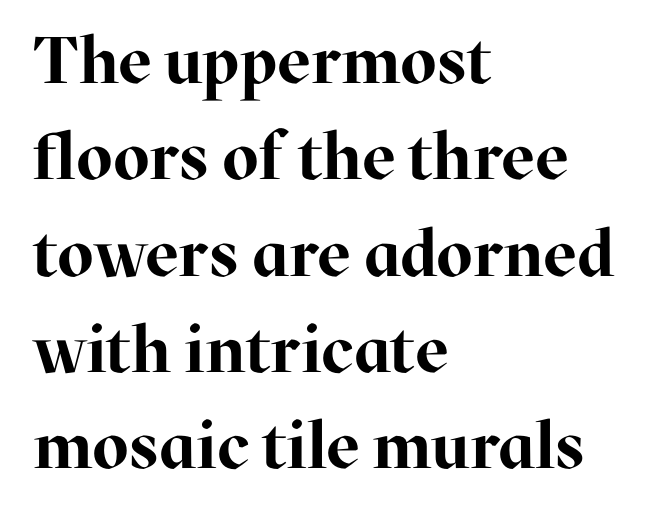
Q: Is the text bold? A: Yes.
Q: Is the text italic (slanted)? A: No, it is upright.
Q: Is the typeface a serif or a sans-serif typeface? A: Serif.
Q: Is the text underlined? A: No.
Q: How is the paragraph aligned? A: Left-aligned.
Q: Is the spacing between letters normal or unusually wide? A: Normal.
Q: Is the spacing between lines tight, normal or loose? A: Normal.
Q: Width (condensed, normal, or wide)? A: Normal.
Q: Stroke contrast? A: High.
Q: x-height? A: Medium.
Q: Monospaced? A: No.
